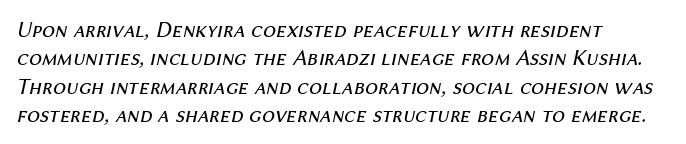
Nobody touched the tracking dial on this one. Ink coverage per letter is moderate at most. The words here are not underlined. Designer's note — italics engaged.
